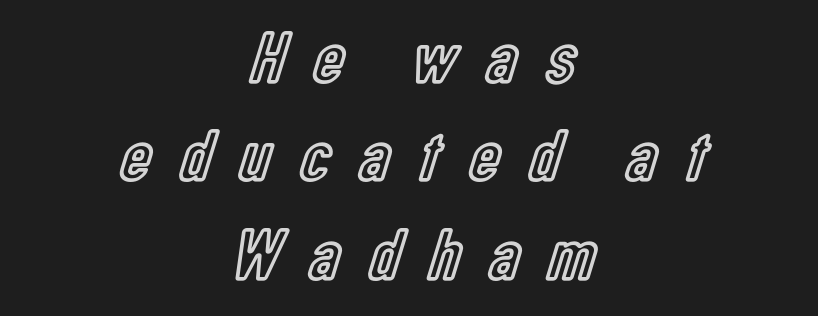
Q: Is the text italic (slanted)? A: Yes.
Q: Is the text underlined? A: No.
Q: How is the paragraph aligned? A: Centered.
Q: Is the spacing between letters normal or unusually wide? A: Unusually wide.
Q: Is the spacing between lines tight, normal or loose? A: Normal.
Q: Width (condensed, normal, or wide)? A: Condensed.
Q: x-height? A: Medium.
Q: Monospaced? A: No.
